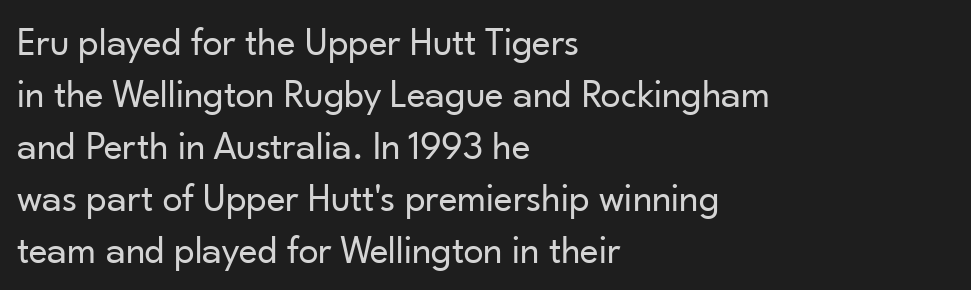
Spacing verdict: proportional, widths tailored to each character. These lines are composed in type without serifs. Nobody touched the tracking dial on this one. The lines are quadded left. Heft: none added — not bold.
